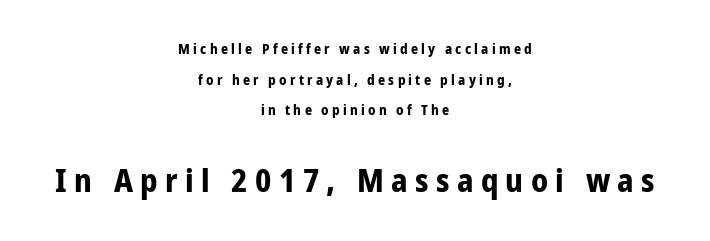
The image shows 32 px bold, condensed sans-serif type, upright; set centered, loose line spacing (2.19x), unusually wide letter spacing (+0.23 em), not underlined; the second (bottom) block is 2.29x larger; low stroke contrast and a medium x-height.
